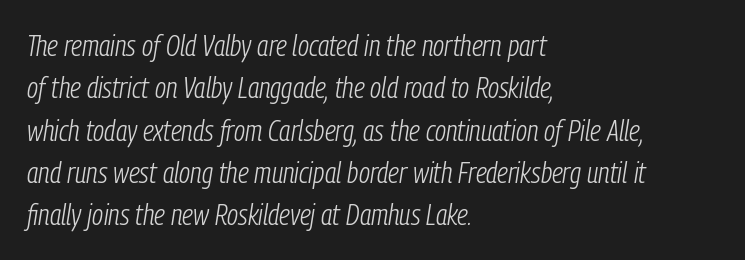
Every character sits at an angle, as italics do. Spacing verdict: proportional, widths tailored to each character. The rendering uses a moderate line-height, typical for paragraphs. The tracking reads as untouched default to a designer's eye.
